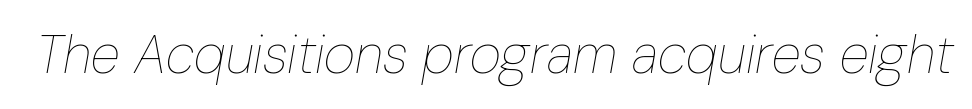
The image shows 54 px thin, condensed type, italic (leaning right); set normal letter spacing, not underlined; low stroke contrast and a medium x-height.
